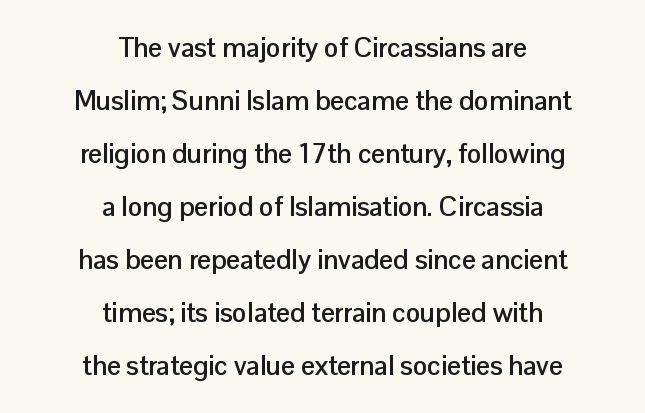
The image shows 27 px bold type, upright; set centered, loose line spacing (1.96x), normal letter spacing, not underlined.
